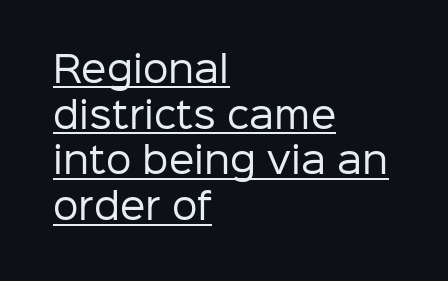
Q: Is the text bold? A: No.
Q: Is the text italic (slanted)? A: No, it is upright.
Q: Is the typeface a serif or a sans-serif typeface? A: Sans-serif.
Q: Is the text underlined? A: Yes.
Q: How is the paragraph aligned? A: Left-aligned.
Q: Is the spacing between letters normal or unusually wide? A: Normal.
Q: Is the spacing between lines tight, normal or loose? A: Normal.
Q: Width (condensed, normal, or wide)? A: Normal.
Q: Stroke contrast? A: Low.
Q: x-height? A: Medium.
Q: Monospaced? A: No.
